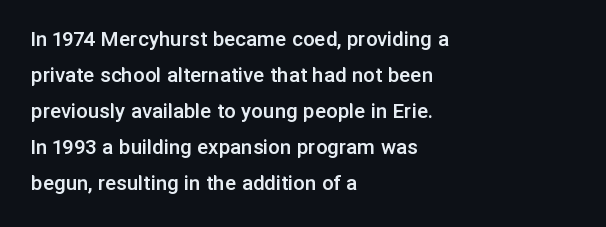
Q: Is the text bold? A: Semi-bold.
Q: Is the text italic (slanted)? A: No, it is upright.
Q: Is the text underlined? A: No.
Q: How is the paragraph aligned? A: Left-aligned.
Q: Is the spacing between letters normal or unusually wide? A: Normal.
Q: Is the spacing between lines tight, normal or loose? A: Normal.
